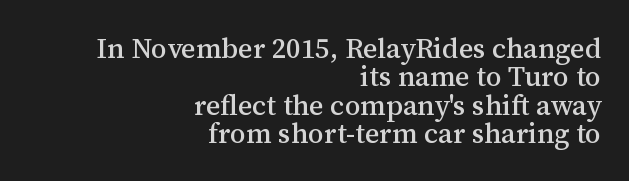
Q: Is the text italic (slanted)? A: No, it is upright.
Q: Is the typeface a serif or a sans-serif typeface? A: Serif.
Q: Is the text underlined? A: No.
Q: How is the paragraph aligned? A: Right-aligned.
Q: Is the spacing between letters normal or unusually wide? A: Normal.
Q: Is the spacing between lines tight, normal or loose? A: Tight.
Q: Width (condensed, normal, or wide)? A: Normal.
Q: Stroke contrast? A: Medium.
Q: x-height? A: Medium.
Q: Monospaced? A: No.
